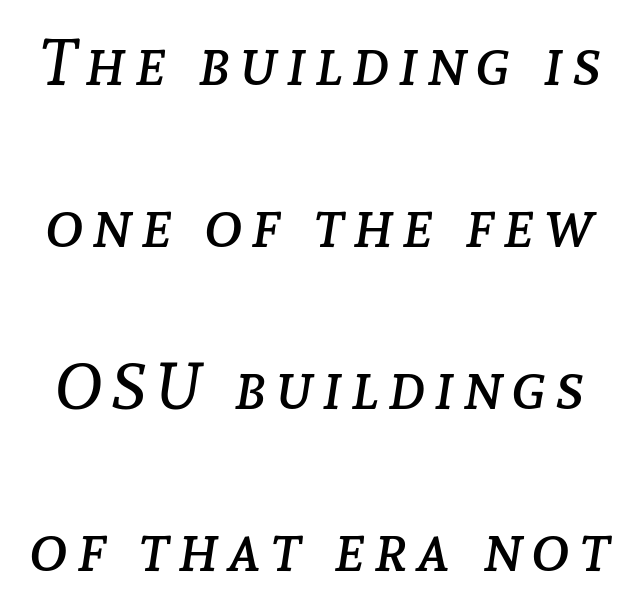
Q: Is the text bold? A: No.
Q: Is the text italic (slanted)? A: Yes, it leans right by about 8 degrees.
Q: Is the text underlined? A: No.
Q: Is the spacing between lines tight, normal or loose? A: Loose.
Q: Width (condensed, normal, or wide)? A: Normal.
Q: Stroke contrast? A: Low.
Q: x-height? A: Medium.
Q: Monospaced? A: No.
